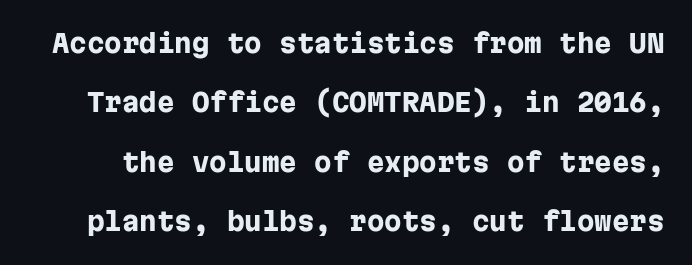
{"italic": "no", "bold": "yes", "underline": "no", "line_spacing": "loose", "line_spacing_ratio": 2.38, "letter_spacing": "normal", "letter_spacing_em": 0.0, "glyph_px": 25}
